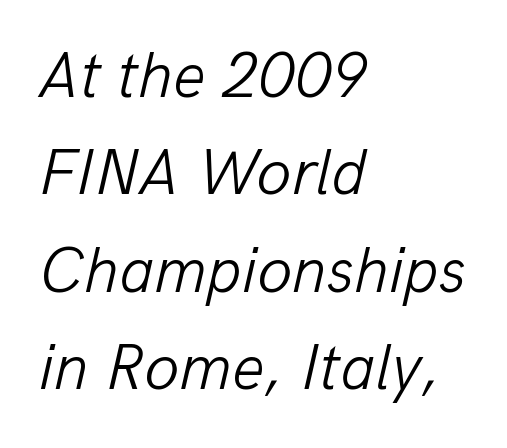
{"italic": "yes", "lean": "right", "slant_degrees": 13, "bold": "no", "weight": "light", "width": "normal", "stroke_contrast": "low", "x_height": "medium", "monospaced": "no", "underline": "no", "align": "left", "line_spacing": "normal", "line_spacing_ratio": 1.52, "letter_spacing": "normal", "letter_spacing_em": 0.0, "glyph_px": 64}
